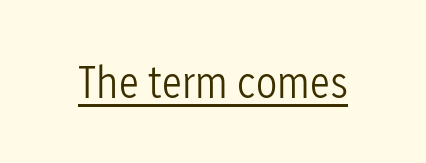
{"serif": "no", "italic": "no", "bold": "no", "weight": "light", "width": "condensed", "stroke_contrast": "low", "x_height": "medium", "monospaced": "no", "underline": "yes", "letter_spacing": "normal", "letter_spacing_em": 0.0, "glyph_px": 47}
